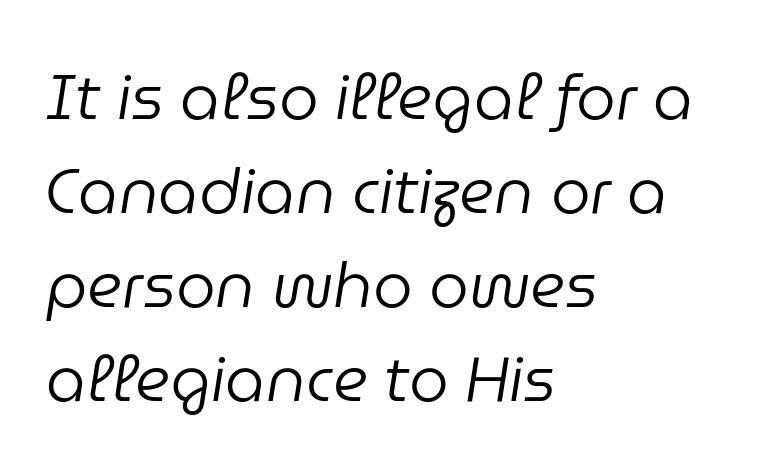
{"italic": "yes", "lean": "right", "slant_degrees": 9, "bold": "no", "weight": "regular", "width": "normal", "stroke_contrast": "low", "x_height": "medium", "monospaced": "no", "underline": "no", "align": "left", "line_spacing": "normal", "line_spacing_ratio": 1.49, "letter_spacing": "normal", "letter_spacing_em": 0.0, "glyph_px": 63}
